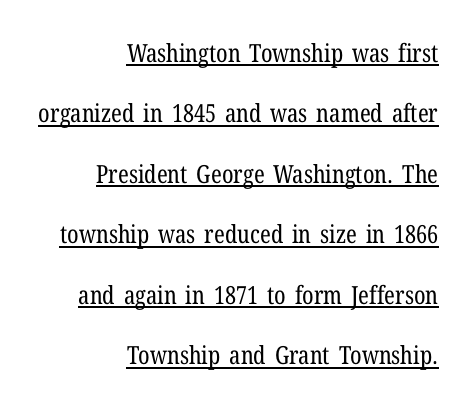
The image shows 25 px text type, upright; set right-aligned, loose line spacing (2.42x), normal letter spacing, underlined.
